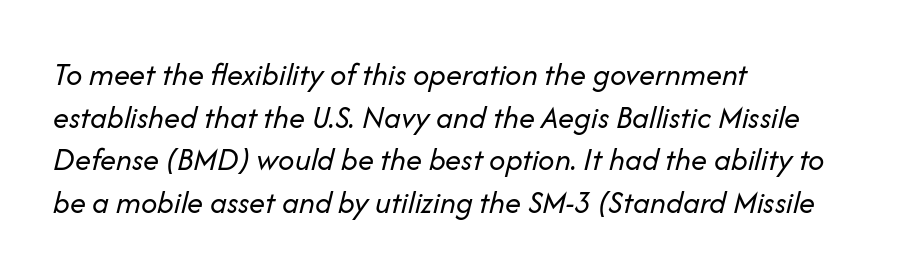
The image shows 32 px regular-weight type, italic (leaning right); set left-aligned, normal line spacing (1.33x), normal letter spacing, not underlined; low stroke contrast and a medium x-height.
